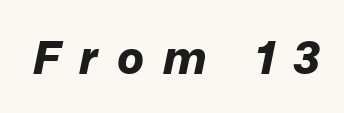
Q: Is the text bold? A: Yes.
Q: Is the text italic (slanted)? A: Yes, it leans right by about 12 degrees.
Q: Is the text underlined? A: No.
Q: Is the spacing between letters normal or unusually wide? A: Unusually wide.
Q: Width (condensed, normal, or wide)? A: Normal.
Q: Stroke contrast? A: Low.
Q: x-height? A: Medium.
Q: Monospaced? A: No.
